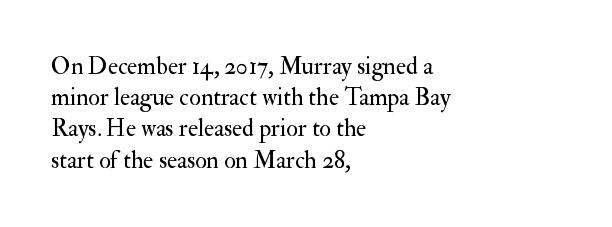
{"italic": "no", "bold": "no", "underline": "no", "align": "left", "line_spacing": "normal", "line_spacing_ratio": 1.3, "letter_spacing": "normal", "letter_spacing_em": 0.0, "glyph_px": 24}
